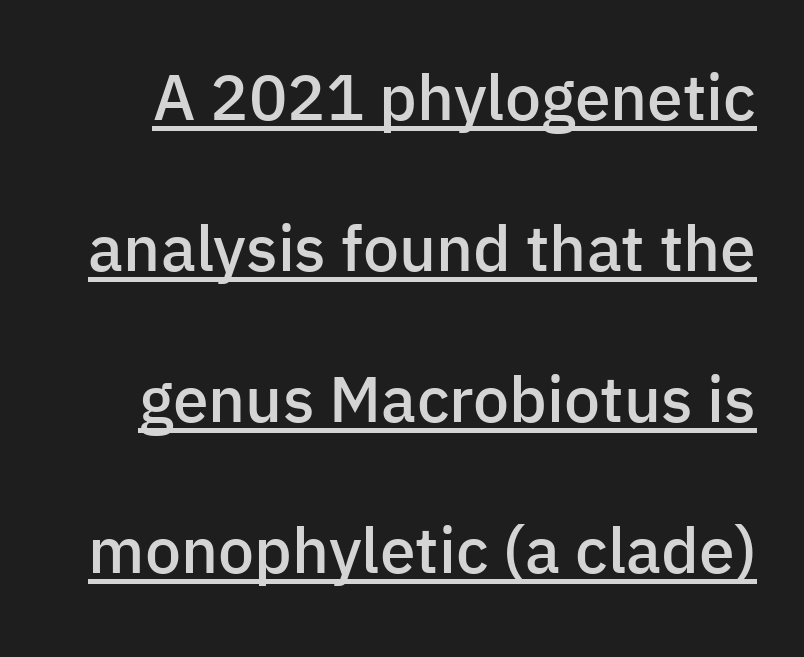
Compared with typical body copy, the letter spacing here is the same. Proportional: the letters do not fall into vertical columns. The letters stand upright; this is a roman face. Looks like someone drew a line under every word here.
